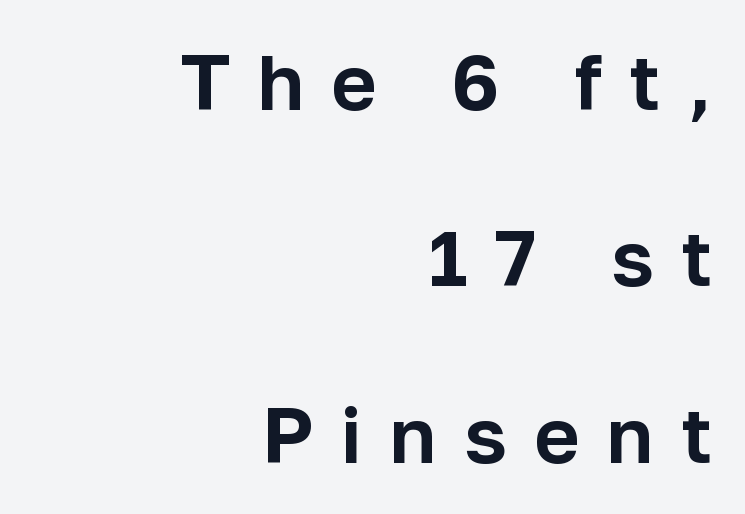
Q: Is the text italic (slanted)? A: No, it is upright.
Q: Is the typeface a serif or a sans-serif typeface? A: Sans-serif.
Q: Is the text underlined? A: No.
Q: How is the paragraph aligned? A: Right-aligned.
Q: Is the spacing between letters normal or unusually wide? A: Unusually wide.
Q: Is the spacing between lines tight, normal or loose? A: Loose.
Q: Width (condensed, normal, or wide)? A: Normal.
Q: Stroke contrast? A: Low.
Q: x-height? A: Medium.
Q: Monospaced? A: No.
